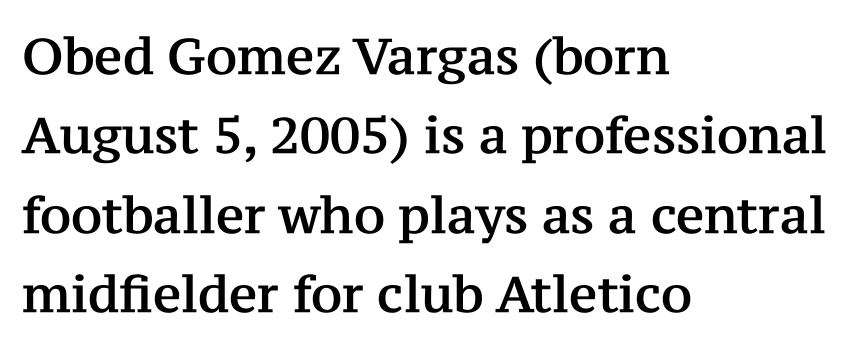
Q: Is the text italic (slanted)? A: No, it is upright.
Q: Is the typeface a serif or a sans-serif typeface? A: Serif.
Q: Is the text underlined? A: No.
Q: How is the paragraph aligned? A: Left-aligned.
Q: Is the spacing between letters normal or unusually wide? A: Normal.
Q: Is the spacing between lines tight, normal or loose? A: Normal.
Q: Width (condensed, normal, or wide)? A: Normal.
Q: Stroke contrast? A: Medium.
Q: x-height? A: Medium.
Q: Monospaced? A: No.
